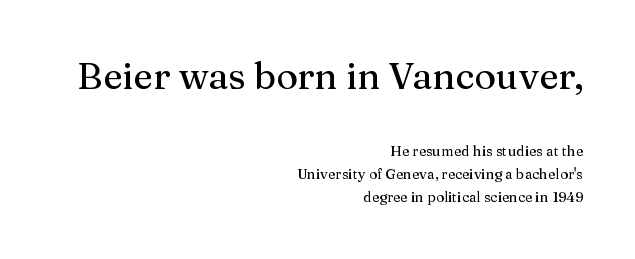
The face used here appears at its bigger size in the upper chunk. Interline gaps are of average width in this sample. The typesetter chose a ragged-left arrangement here. Looks like regular typesetting: each glyph gets only the width it needs.
